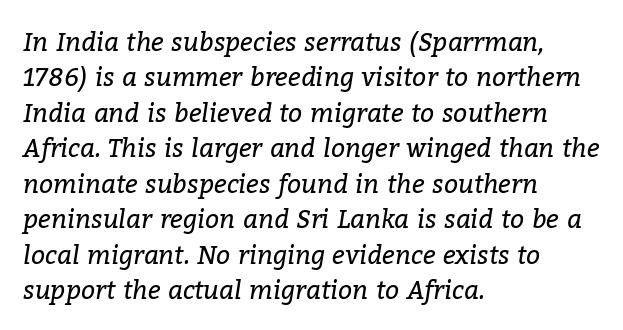
{"italic": "yes", "lean": "right", "slant_degrees": 9, "bold": "no", "underline": "no", "align": "left", "line_spacing": "normal", "line_spacing_ratio": 1.42, "letter_spacing": "normal", "letter_spacing_em": 0.0, "glyph_px": 25}
